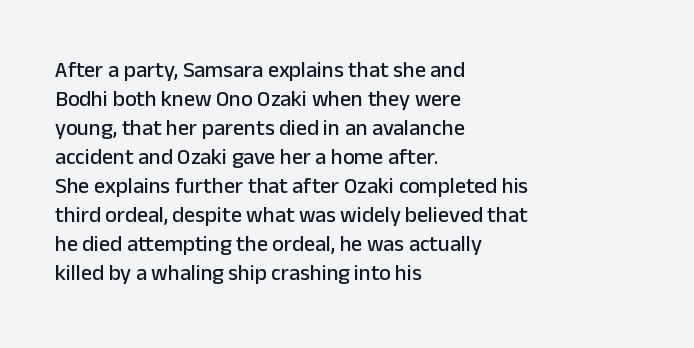
Q: Is the text italic (slanted)? A: No, it is upright.
Q: Is the text underlined? A: No.
Q: How is the paragraph aligned? A: Left-aligned.
Q: Is the spacing between letters normal or unusually wide? A: Normal.
Q: Is the spacing between lines tight, normal or loose? A: Normal.
